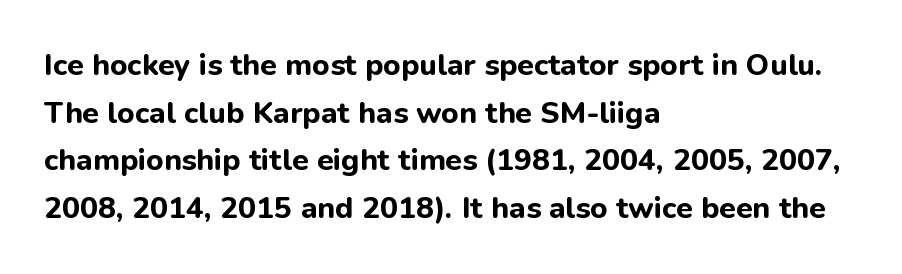
{"serif": "no", "italic": "no", "bold": "yes", "weight": "bold", "width": "normal", "stroke_contrast": "low", "x_height": "medium", "monospaced": "no", "underline": "no", "align": "left", "line_spacing": "normal", "line_spacing_ratio": 1.59, "letter_spacing": "normal", "letter_spacing_em": 0.0, "glyph_px": 30}
